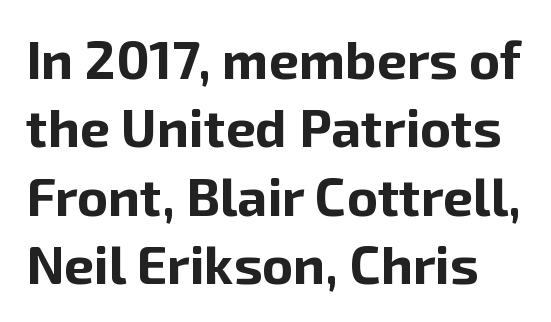
Descenders hang freely into open space. On the weight axis this lands at bold, roughly 700. The axis of the letterforms is exactly vertical. You could not count columns in this text — the font is proportionally spaced. Observe the ordinary spacing: letters are neighbours, not strangers.
